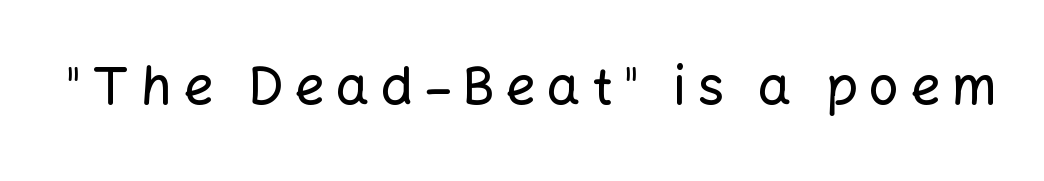
{"serif": "no", "italic": "no", "width": "normal", "stroke_contrast": "low", "x_height": "medium", "monospaced": "no", "underline": "no", "letter_spacing": "wide", "letter_spacing_em": 0.21, "glyph_px": 53}
